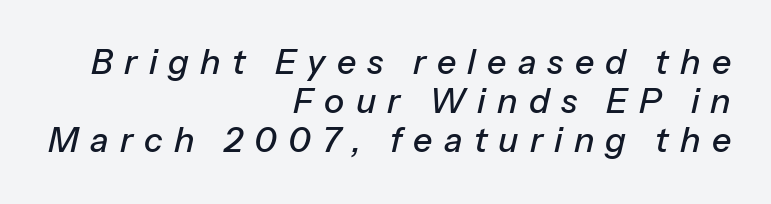
The image shows 34 px text type, italic (leaning right); set right-aligned, tight line spacing (1.15x), unusually wide letter spacing (+0.33 em), not underlined; low stroke contrast and a medium x-height.
